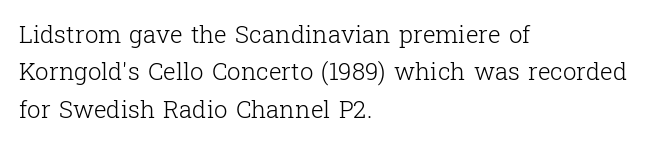
Q: Is the text bold? A: No.
Q: Is the text italic (slanted)? A: No, it is upright.
Q: Is the text underlined? A: No.
Q: How is the paragraph aligned? A: Left-aligned.
Q: Is the spacing between letters normal or unusually wide? A: Normal.
Q: Is the spacing between lines tight, normal or loose? A: Normal.
